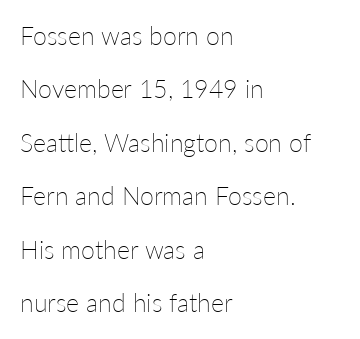
The image shows 25 px text type, upright; set left-aligned, loose line spacing (2.14x), normal letter spacing, not underlined.
